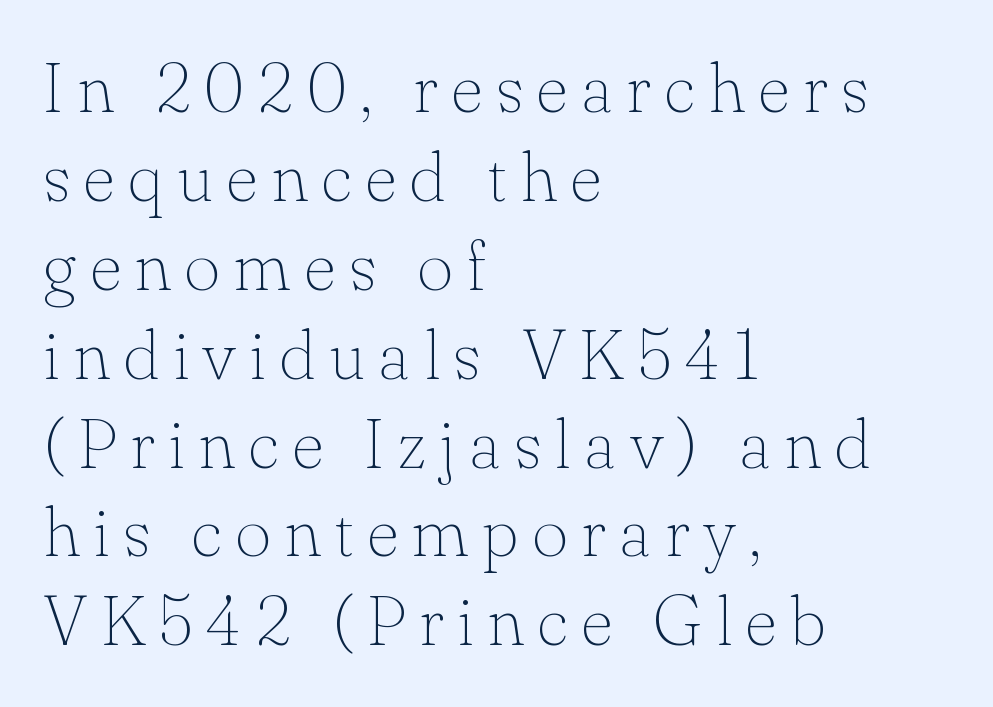
The image shows 70 px thin serif type, upright; set left-aligned, normal line spacing (1.27x), not underlined; low stroke contrast and a small x-height.
